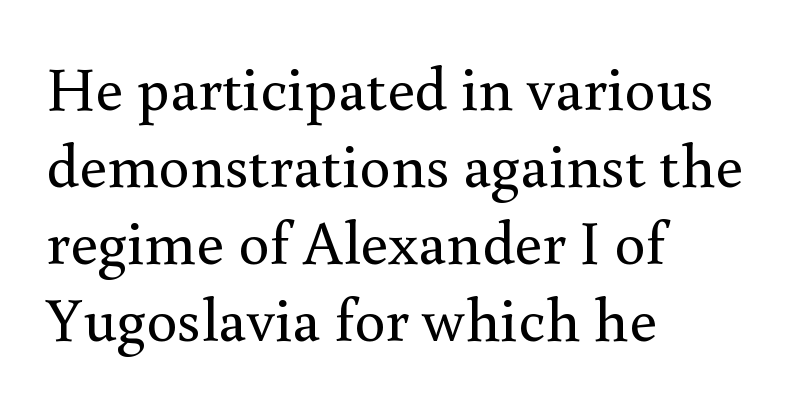
Q: Is the text bold? A: No.
Q: Is the text italic (slanted)? A: No, it is upright.
Q: Is the typeface a serif or a sans-serif typeface? A: Serif.
Q: Is the text underlined? A: No.
Q: How is the paragraph aligned? A: Left-aligned.
Q: Is the spacing between letters normal or unusually wide? A: Normal.
Q: Width (condensed, normal, or wide)? A: Normal.
Q: x-height? A: Small.
Q: Monospaced? A: No.
